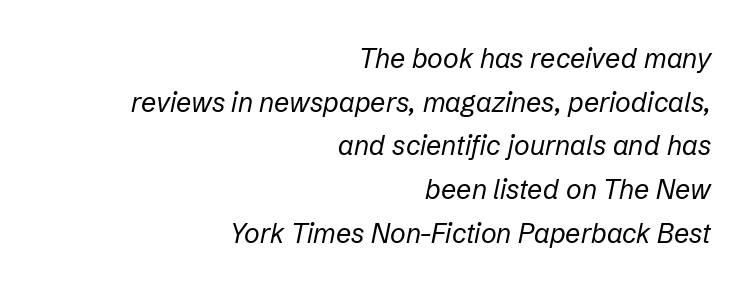
Descenders are the only things crossing below the line. Where is the straight margin? On the right. In terms of posture, this sample is oblique. What's the leading like? Ordinary, nothing unusual. This reads as an unemphasized weight, regular at the heaviest.
